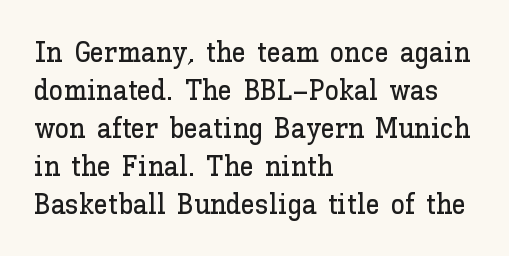
Letter spacing: default. Successive baselines arrive at the customary interval. The string is rendered with underlining switched off. Alignment: flush left.
